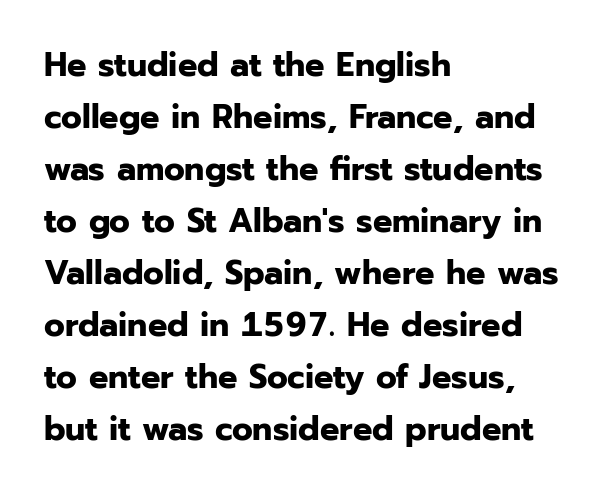
Reading down the column, the eye jumps a familiar distance to each next line. Looks like regular typesetting: each glyph gets only the width it needs. Characters remain perfectly vertical along every line. Every letter is thick-stroked: bold, no question.
